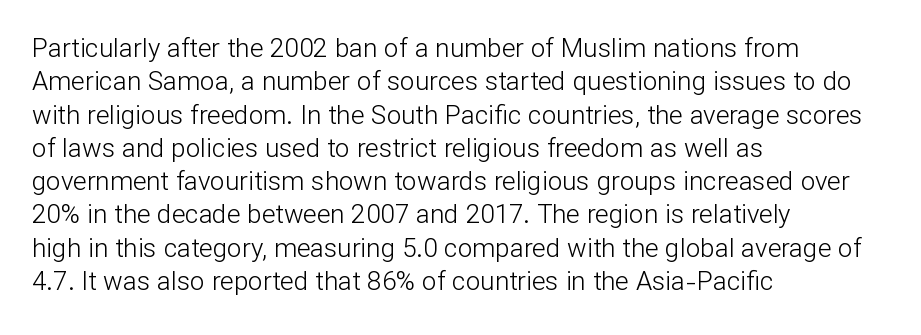
Q: Is the text bold? A: No.
Q: Is the text italic (slanted)? A: No, it is upright.
Q: Is the text underlined? A: No.
Q: How is the paragraph aligned? A: Left-aligned.
Q: Is the spacing between letters normal or unusually wide? A: Normal.
Q: Is the spacing between lines tight, normal or loose? A: Normal.
